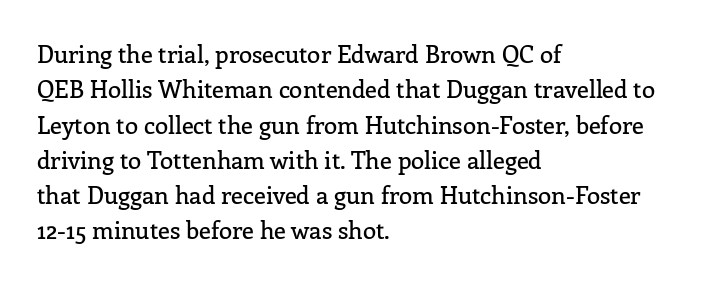
The passage shown stacks its lines at a standard gap. No extra tracking has been applied to these lines. Compared with a centered layout, this one pins lines to the left instead. The area under the type is left untouched. When letters stand straight like this, we call the style roman or upright.
